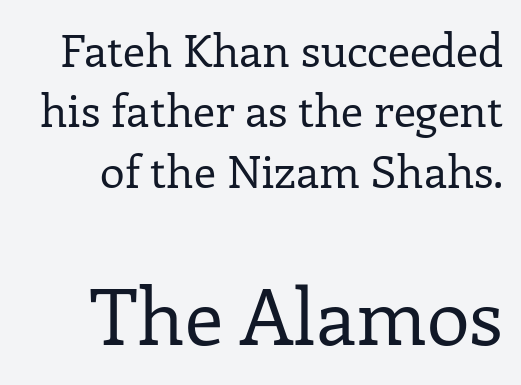
The image shows 78 px regular-weight serif type, upright; set normal line spacing (1.34x), normal letter spacing, not underlined; the second (bottom) block is 1.73x larger; low stroke contrast and a medium x-height.
